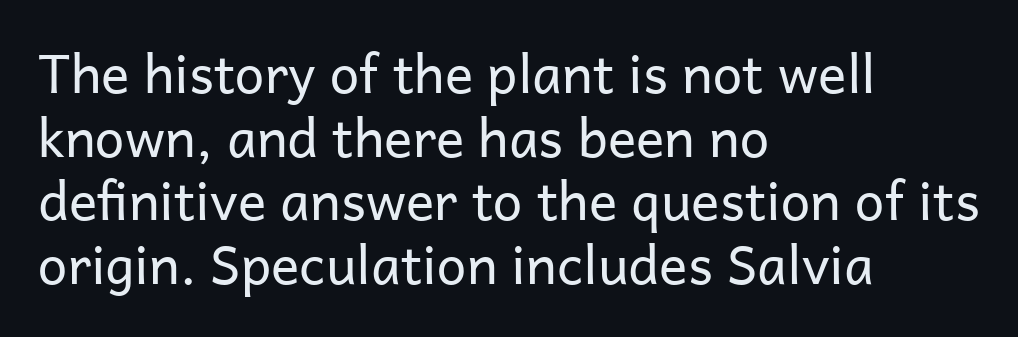
Q: Is the text bold? A: No.
Q: Is the text italic (slanted)? A: No, it is upright.
Q: Is the typeface a serif or a sans-serif typeface? A: Sans-serif.
Q: Is the text underlined? A: No.
Q: How is the paragraph aligned? A: Left-aligned.
Q: Is the spacing between letters normal or unusually wide? A: Normal.
Q: Width (condensed, normal, or wide)? A: Normal.
Q: Stroke contrast? A: Low.
Q: x-height? A: Medium.
Q: Monospaced? A: No.
